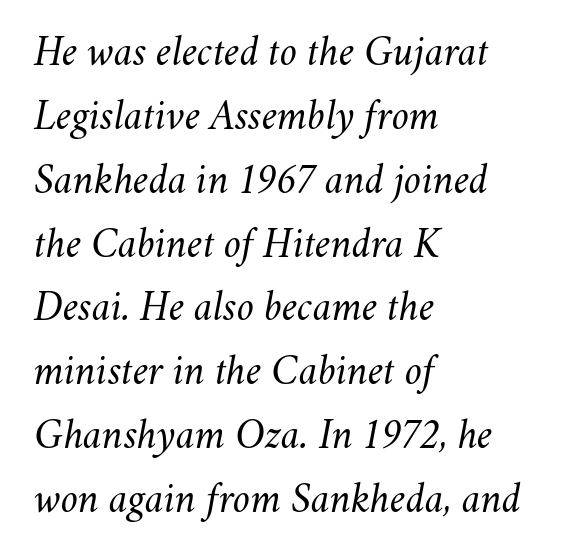
Ink coverage per letter is moderate at most. Compared with a centered layout, this one pins lines to the left instead. Is this a fixed-width face? No — the glyphs have proportional, varying widths. Yep, that's italic — everything's leaning. This sample uses plain, unmodified letter spacing.
